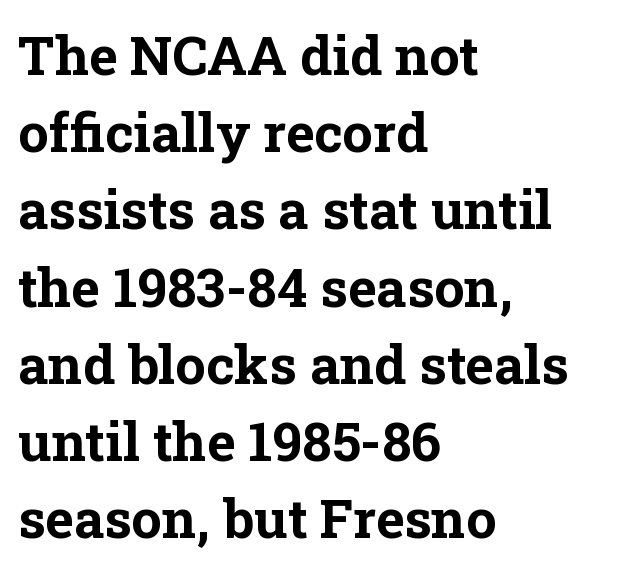
{"serif": "yes", "italic": "no", "bold": "yes", "weight": "bold", "width": "normal", "stroke_contrast": "low", "x_height": "medium", "monospaced": "no", "underline": "no", "align": "left", "line_spacing": "normal", "line_spacing_ratio": 1.43, "letter_spacing": "normal", "letter_spacing_em": 0.0, "glyph_px": 54}
